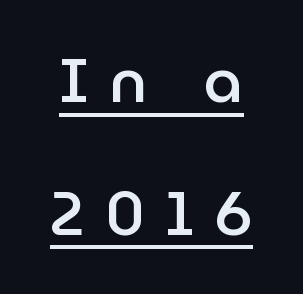
{"serif": "no", "italic": "no", "bold": "semi", "weight": "semibold", "width": "normal", "stroke_contrast": "low", "x_height": "medium", "monospaced": "no", "underline": "yes", "align": "center", "line_spacing": "loose", "line_spacing_ratio": 2.14, "letter_spacing": "wide", "letter_spacing_em": 0.32, "glyph_px": 62}
